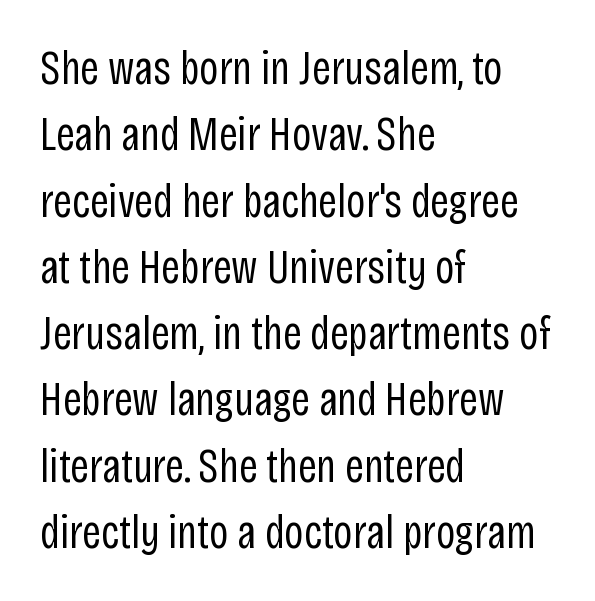
The image shows 47 px regular-weight, condensed sans-serif type, upright; set left-aligned, normal line spacing (1.41x), normal letter spacing, not underlined; low stroke contrast and a large x-height.
